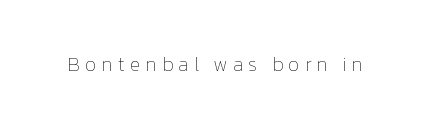
Rule under the text: the space is simply empty. Every character sits straight up, as roman type does. This is not heavy type; no bold has been used. Tracking value appears strongly positive — letters spread wide.
